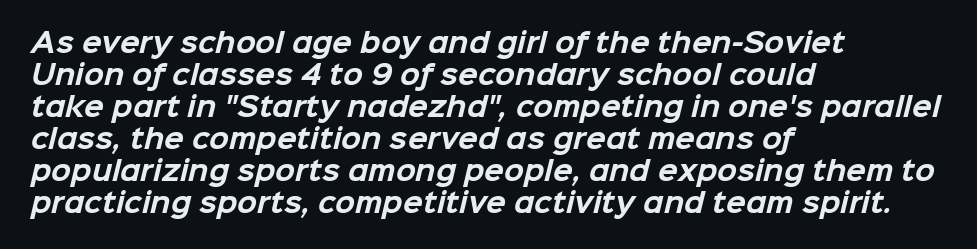
Q: Is the text bold? A: Yes.
Q: Is the text underlined? A: No.
Q: How is the paragraph aligned? A: Left-aligned.
Q: Is the spacing between letters normal or unusually wide? A: Normal.
